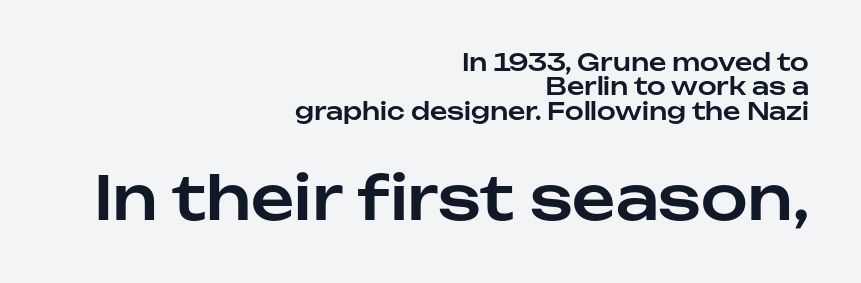
The image shows 60 px sans-serif type, upright; set right-aligned, tight line spacing (1.02x), normal letter spacing, not underlined; the second (bottom) block is 2.5x larger; low stroke contrast and a medium x-height.
